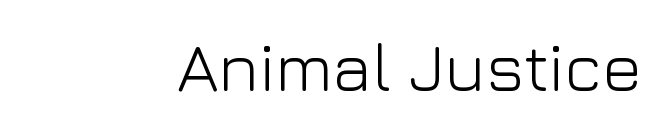
The image shows 68 px light sans-serif type, upright; set normal letter spacing, not underlined; low stroke contrast and a medium x-height.
